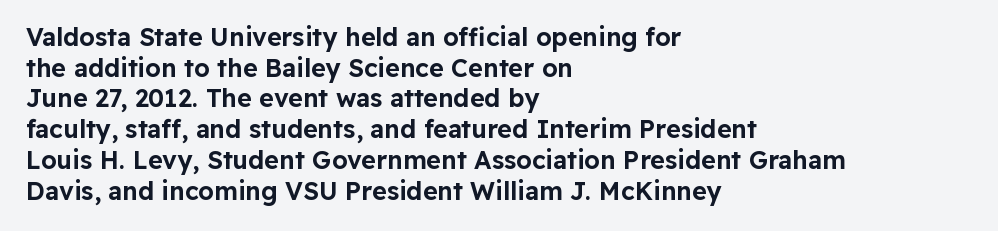
Q: Is the text italic (slanted)? A: No, it is upright.
Q: Is the text underlined? A: No.
Q: How is the paragraph aligned? A: Left-aligned.
Q: Is the spacing between letters normal or unusually wide? A: Normal.
